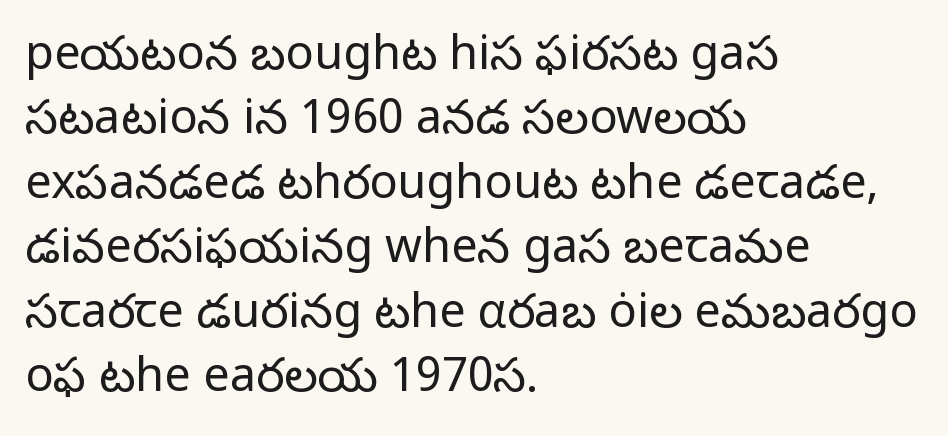
The lines are quadded left. Varying glyph widths throughout — classic text-font behaviour. Only glyphs here, with clear space below each row. Nope, not italic — everything's standing straight. Summary of vertical rhythm: regular, with standard interline spacing.
